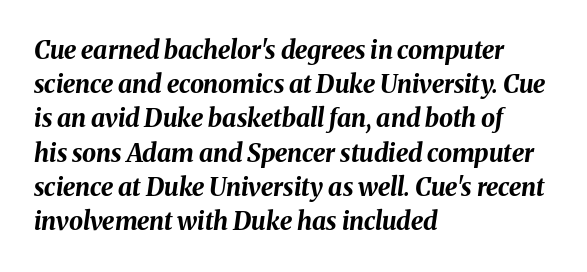
{"italic": "yes", "lean": "right", "slant_degrees": 8, "bold": "yes", "underline": "no", "align": "left", "line_spacing": "normal", "line_spacing_ratio": 1.37, "letter_spacing": "normal", "letter_spacing_em": 0.0, "glyph_px": 25}
